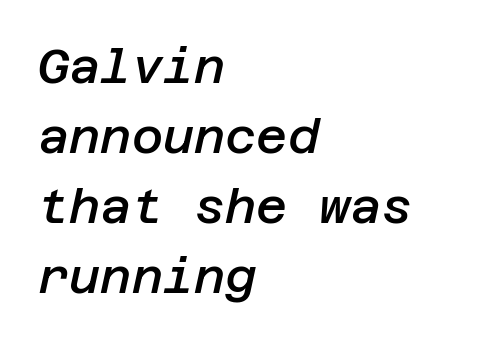
The image shows 48 px semibold type, italic (leaning right); set left-aligned, normal line spacing (1.46x), normal letter spacing, not underlined; low stroke contrast and a large x-height.
